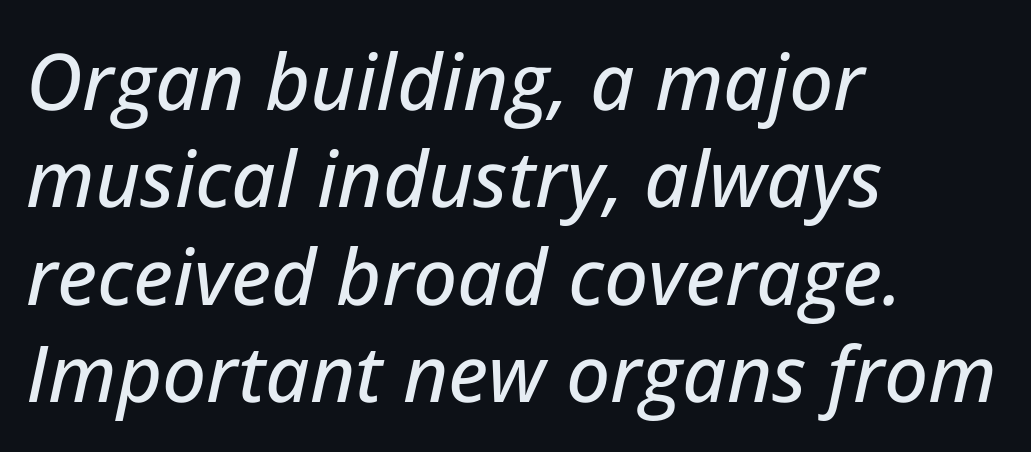
Q: Is the text italic (slanted)? A: Yes, it leans right by about 12 degrees.
Q: Is the text underlined? A: No.
Q: How is the paragraph aligned? A: Left-aligned.
Q: Is the spacing between letters normal or unusually wide? A: Normal.
Q: Is the spacing between lines tight, normal or loose? A: Normal.
Q: Width (condensed, normal, or wide)? A: Normal.
Q: Stroke contrast? A: Low.
Q: x-height? A: Medium.
Q: Monospaced? A: No.
